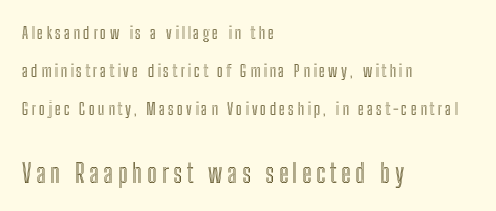
Q: Is the text italic (slanted)? A: No, it is upright.
Q: Is the text underlined? A: No.
Q: How is the paragraph aligned? A: Left-aligned.
Q: Is the spacing between lines tight, normal or loose? A: Loose.
Q: Which block of text is set in a larger size, the first (top) or the second (bottom)? A: The second (bottom) one.
